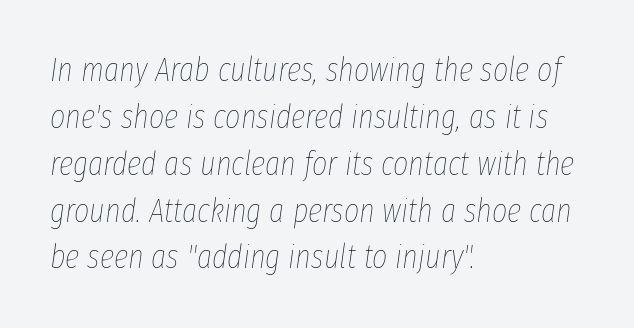
The image shows 33 px thin, condensed type, italic (leaning right); set left-aligned, normal line spacing (1.42x), normal letter spacing, not underlined; low stroke contrast and a medium x-height.
